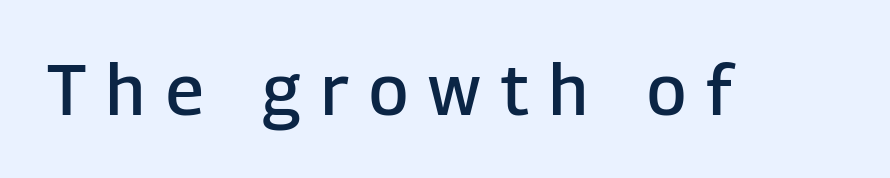
The image shows 70 px semibold sans-serif type, upright; set unusually wide letter spacing (+0.29 em), not underlined; low stroke contrast and a medium x-height.
